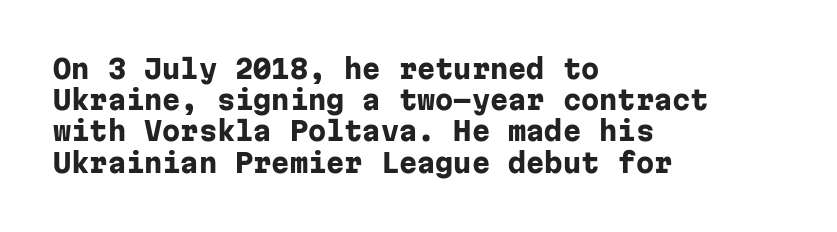
{"italic": "no", "bold": "yes", "underline": "no", "align": "left", "line_spacing_ratio": 1.2, "letter_spacing": "normal", "letter_spacing_em": 0.0, "glyph_px": 26}
